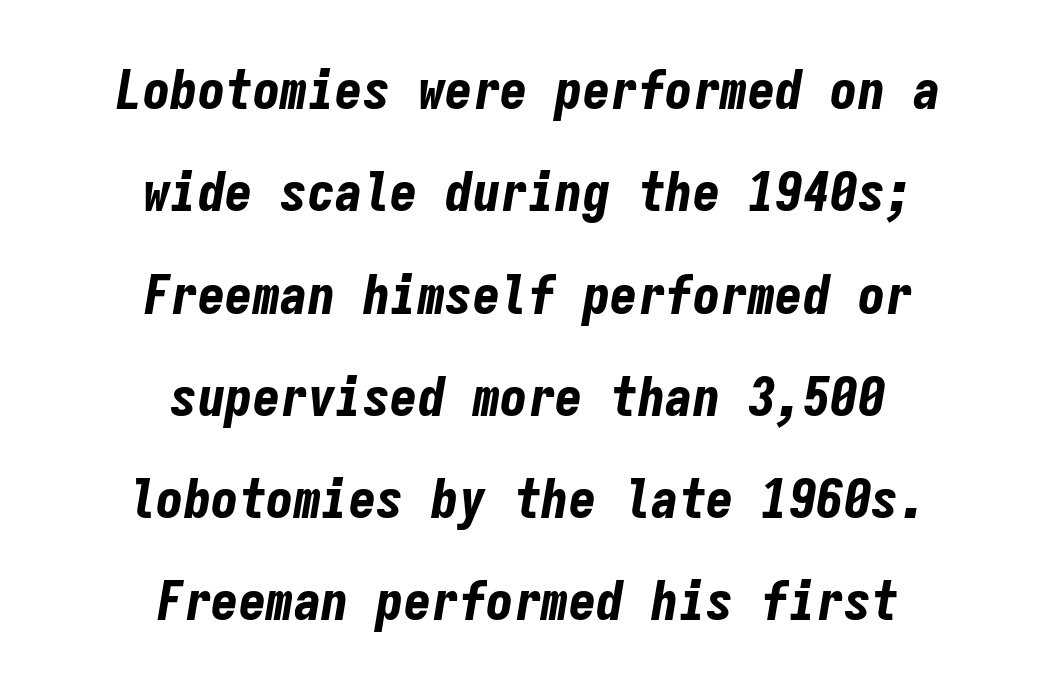
{"italic": "yes", "lean": "right", "slant_degrees": 9, "bold": "yes", "weight": "bold", "width": "condensed", "stroke_contrast": "low", "x_height": "medium", "monospaced": "yes", "underline": "no", "align": "center", "line_spacing_ratio": 1.86, "letter_spacing": "normal", "letter_spacing_em": 0.0, "glyph_px": 55}
